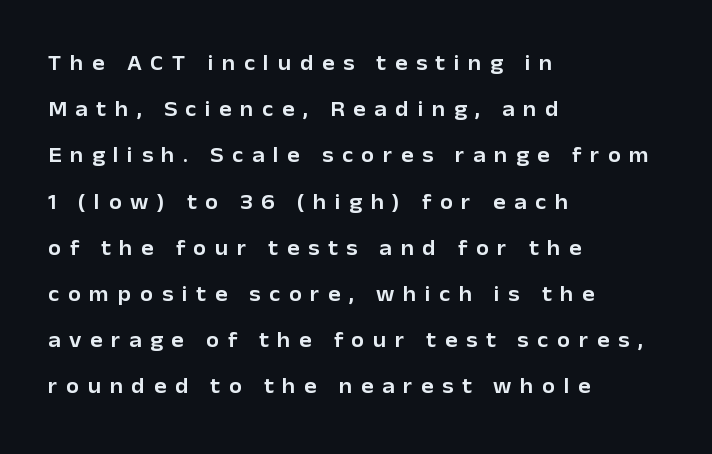
The image shows 21 px text type, upright; set left-aligned, loose line spacing (2.2x), unusually wide letter spacing (+0.41 em), not underlined.
